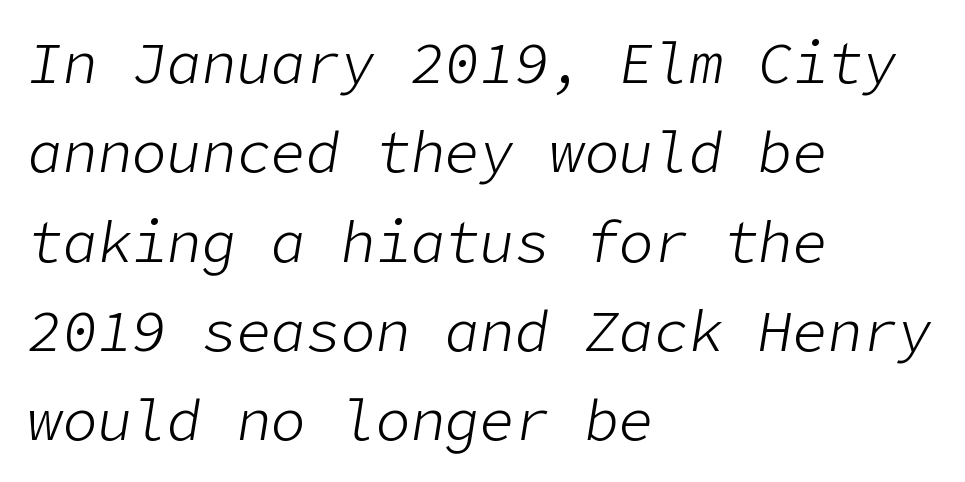
Q: Is the text bold? A: No.
Q: Is the text italic (slanted)? A: Yes, it leans right by about 9 degrees.
Q: Is the text underlined? A: No.
Q: How is the paragraph aligned? A: Left-aligned.
Q: Is the spacing between letters normal or unusually wide? A: Normal.
Q: Is the spacing between lines tight, normal or loose? A: Normal.
Q: Width (condensed, normal, or wide)? A: Normal.
Q: Stroke contrast? A: Low.
Q: x-height? A: Medium.
